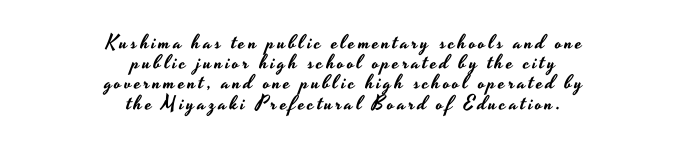
These lines are centered, leaving both edges ragged. The strip under each line holds only bare page. Cramped leading.
